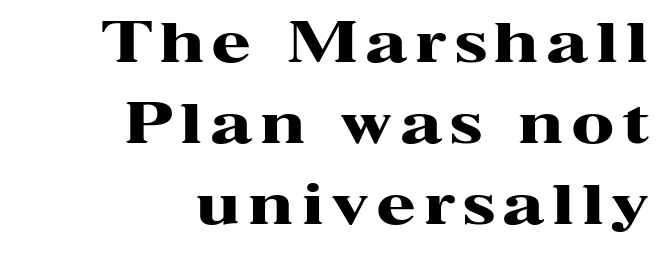
Yep, those are serifs on the letters. Descender tails drop into unmarked territory. The axis of the letterforms is exactly vertical. Compared with typical paragraphs, the rows here are spaced about the same. Each letter keeps its own natural width here, so spacing adapts to shape. Notice how the passage keeps a crisp vertical edge on the right only.
